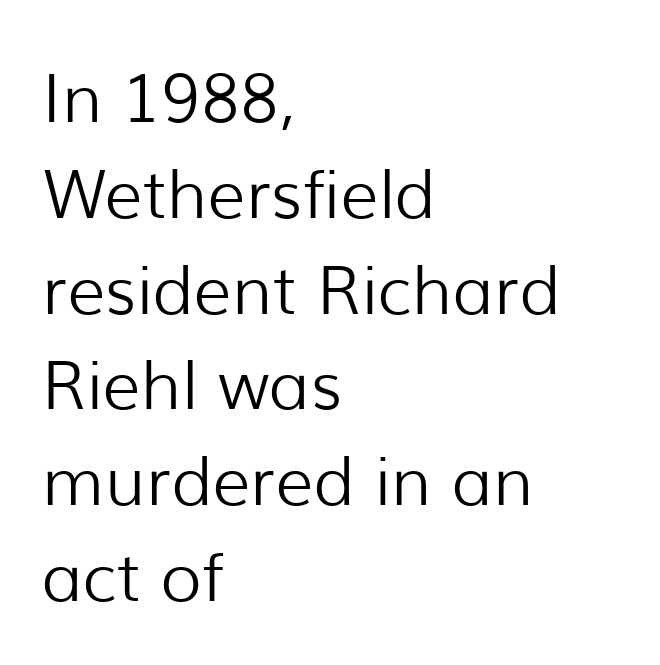
The image shows 67 px light sans-serif type, upright; set left-aligned, normal line spacing (1.43x), normal letter spacing, not underlined; low stroke contrast and a medium x-height.
